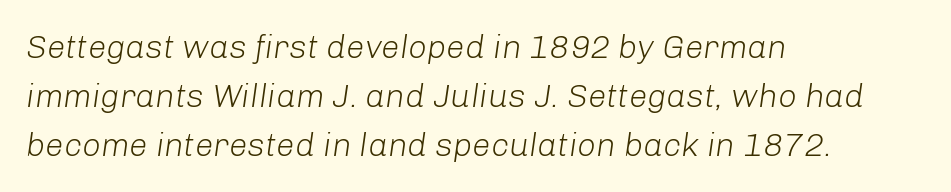
Alignment: flush left. Character widths vary here, with narrow letters taking less room than wide ones. Each row of text sits above clean, open space. You can tell it's italic because the verticals aren't actually vertical. How would I describe the line gaps? Plain and ordinary. Each stroke keeps to a modest, everyday thickness or less.
